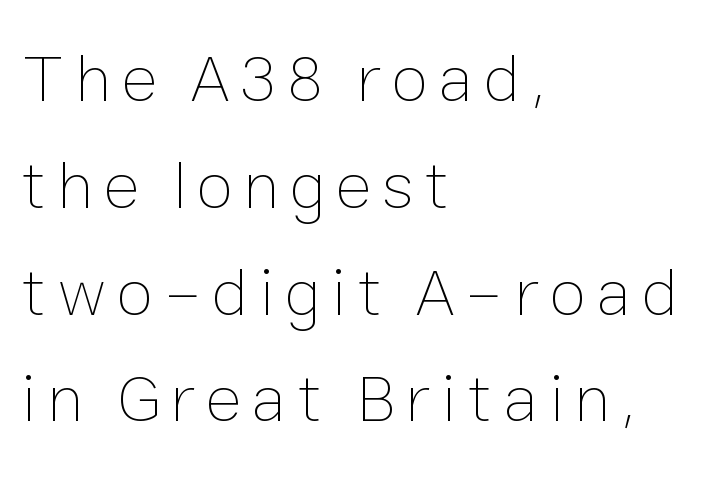
No word sits above an underline. The typesetting does not lean heavy: it is not bold. The typesetter chose a ragged-right arrangement here. The rows are spaced the way most documents space them. A typesetter would call this proportional, since set widths differ per character. Ordinary non-slanted type is in use.
